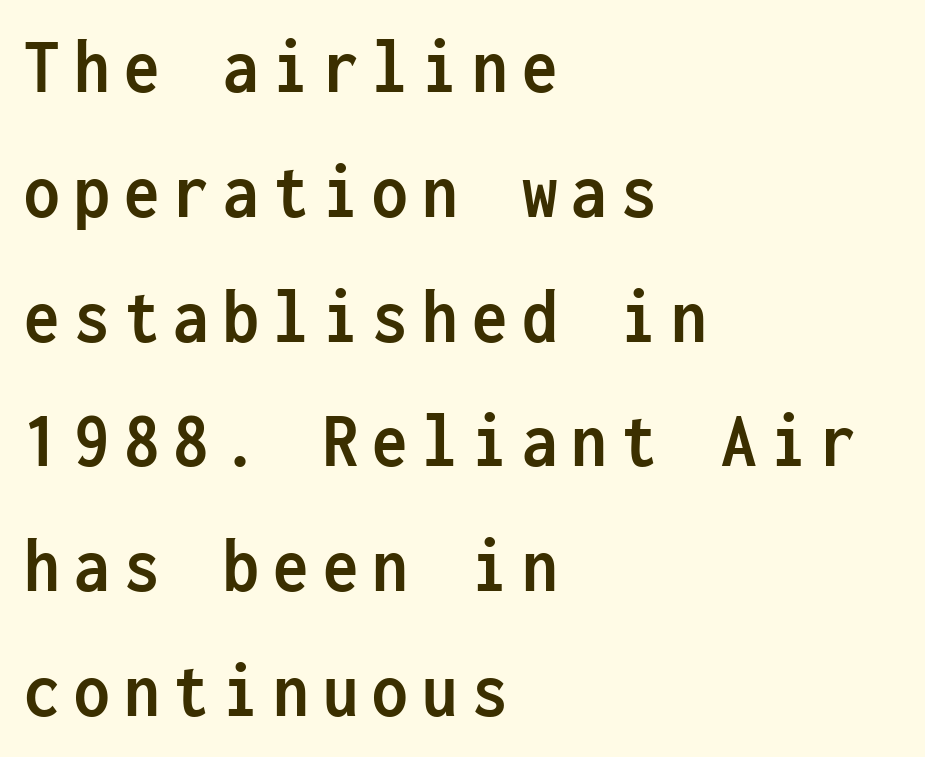
The compositor pushed each line to the left boundary. Do the characters align in a grid? Yes, the font is monospaced. Quick note: not italic, upright. The rendering uses a bold face; every stroke is thick and dark. Type without underlining. In terms of leading, this rendering sits right in the middle.
